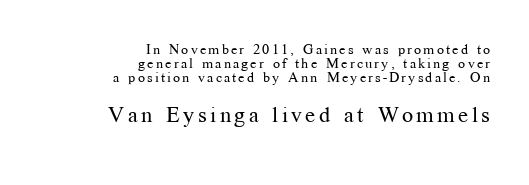
Q: Is the text bold? A: No.
Q: Is the text italic (slanted)? A: No, it is upright.
Q: Is the text underlined? A: No.
Q: How is the paragraph aligned? A: Right-aligned.
Q: Is the spacing between lines tight, normal or loose? A: Tight.
Q: Which block of text is set in a larger size, the first (top) or the second (bottom)? A: The second (bottom) one.
